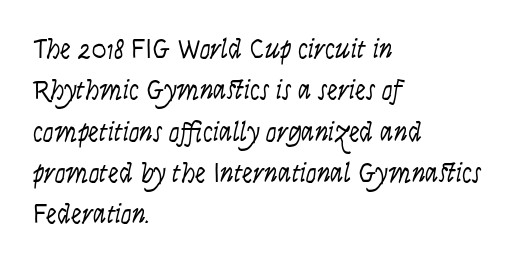
No extra tracking has been applied to these lines. In terms of posture, this sample is oblique. Students, observe: this is what conventionally led text looks like. A light-to-regular cut is what we see here. Descender tails drop into unmarked territory.
